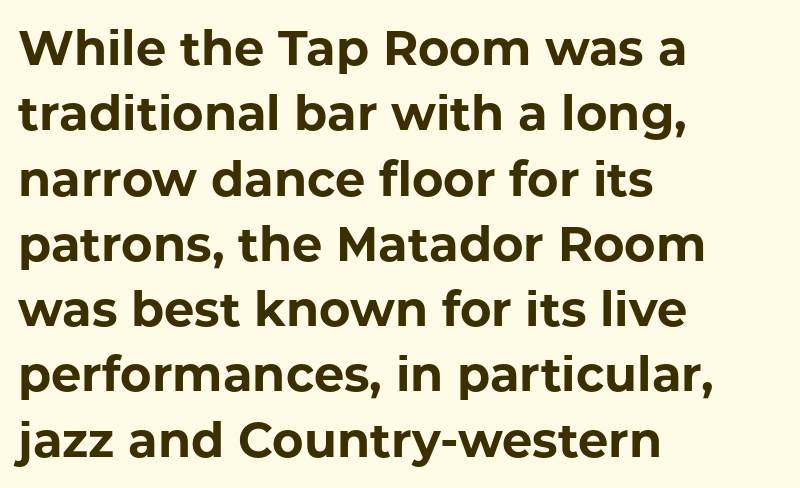
This sample has the flowing, uneven cadence of proportional lettering. Look at the stroke-to-counter ratio: heavy, a bold. A student would call this left alignment; a typographer would say flush left, rag right. Stroke terminals: plain, sans-serif. Compared with typical body copy, the letter spacing here is the same. The axis of the letterforms is exactly vertical.
